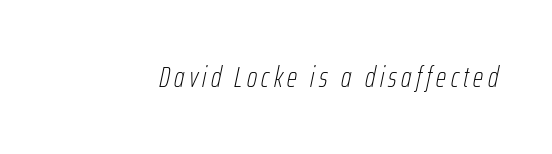
The image shows 29 px thin, condensed type, italic (leaning right); set not underlined; low stroke contrast and a medium x-height.
